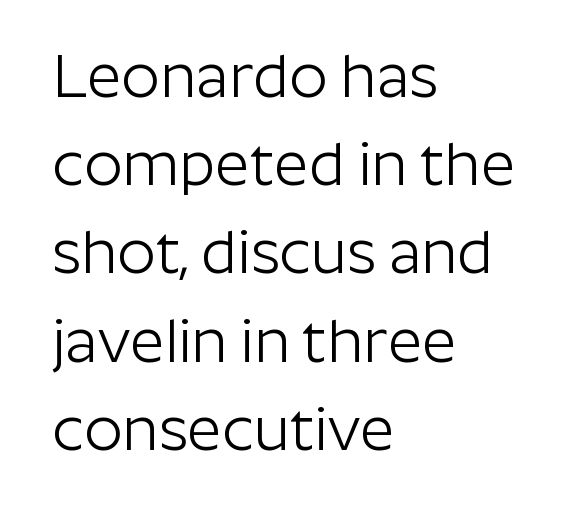
Q: Is the text bold? A: No.
Q: Is the text italic (slanted)? A: No, it is upright.
Q: Is the typeface a serif or a sans-serif typeface? A: Sans-serif.
Q: Is the text underlined? A: No.
Q: How is the paragraph aligned? A: Left-aligned.
Q: Is the spacing between letters normal or unusually wide? A: Normal.
Q: Is the spacing between lines tight, normal or loose? A: Normal.
Q: Width (condensed, normal, or wide)? A: Normal.
Q: Stroke contrast? A: Low.
Q: x-height? A: Medium.
Q: Monospaced? A: No.
